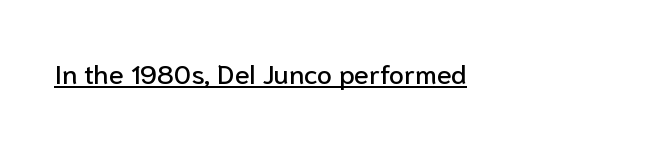
The image shows 27 px text type, upright; set normal letter spacing, underlined.
